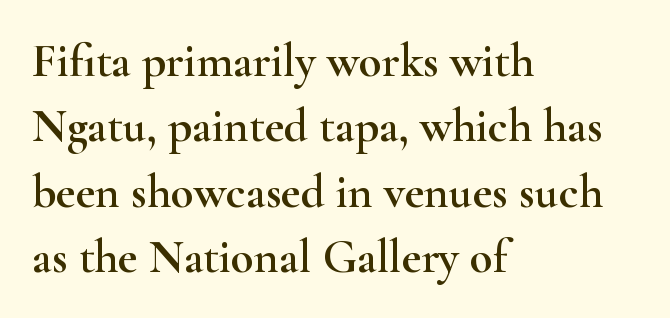
Q: Is the text italic (slanted)? A: No, it is upright.
Q: Is the typeface a serif or a sans-serif typeface? A: Serif.
Q: Is the text underlined? A: No.
Q: How is the paragraph aligned? A: Left-aligned.
Q: Is the spacing between letters normal or unusually wide? A: Normal.
Q: Is the spacing between lines tight, normal or loose? A: Normal.
Q: Width (condensed, normal, or wide)? A: Wide.
Q: Stroke contrast? A: High.
Q: x-height? A: Small.
Q: Monospaced? A: No.
